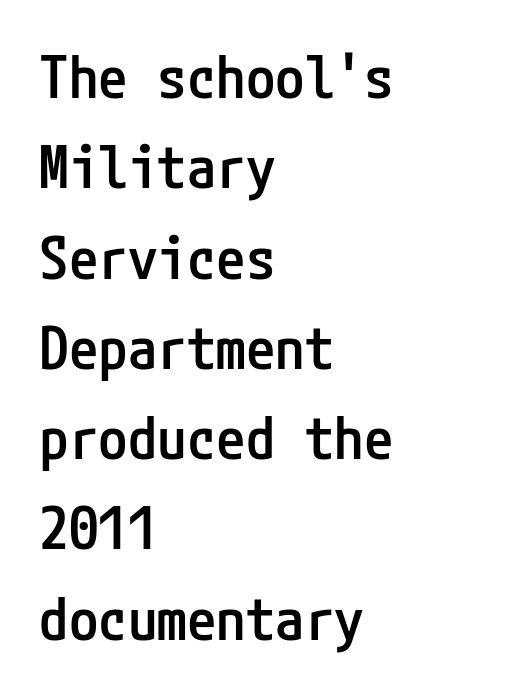
The image shows 59 px semibold, condensed sans-serif type, upright; set left-aligned, normal line spacing (1.53x), normal letter spacing, not underlined; low stroke contrast and a medium x-height.
